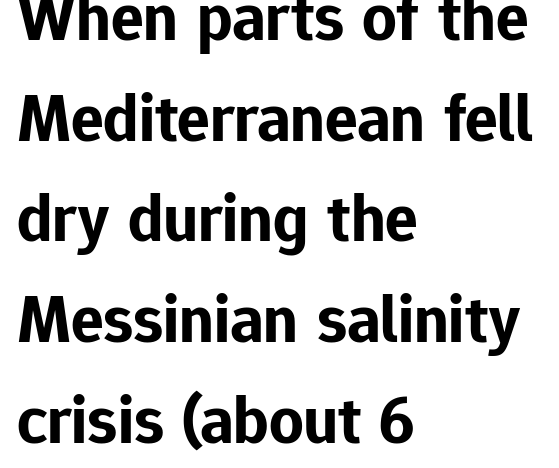
{"serif": "no", "italic": "no", "bold": "yes", "weight": "bold", "width": "normal", "stroke_contrast": "low", "x_height": "medium", "monospaced": "no", "underline": "no", "align": "left", "line_spacing": "normal", "line_spacing_ratio": 1.48, "letter_spacing": "normal", "letter_spacing_em": 0.0, "glyph_px": 68}
